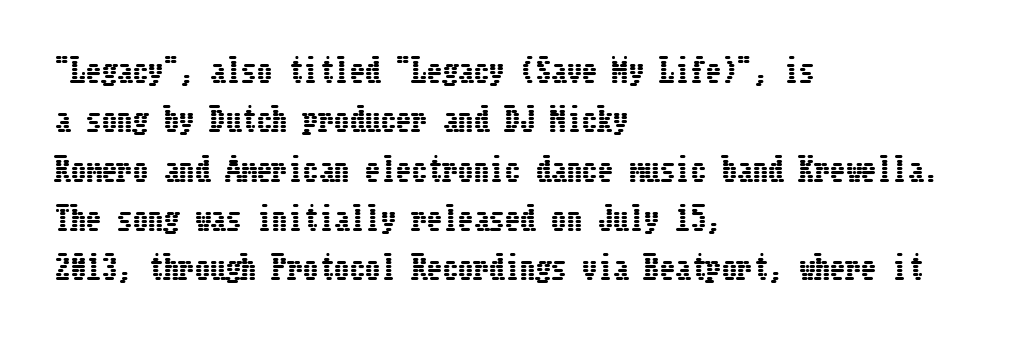
Spacing between characters is what you'd get straight out of the box. If you measured baseline to baseline, you'd find a middling distance. Characters remain perfectly vertical along every line. Any mark beneath the type? The region is blank. The passage is arranged the way most books set body copy — flush left.
